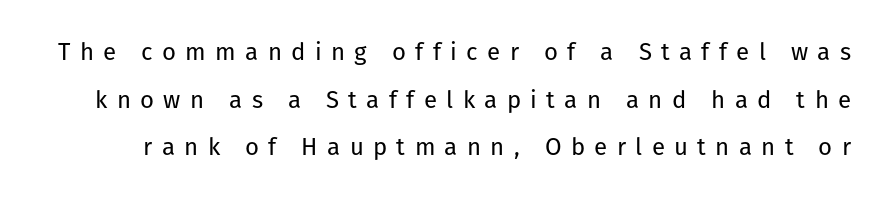
The image shows 24 px text type, upright; set loose line spacing (1.98x), unusually wide letter spacing (+0.39 em), not underlined.
